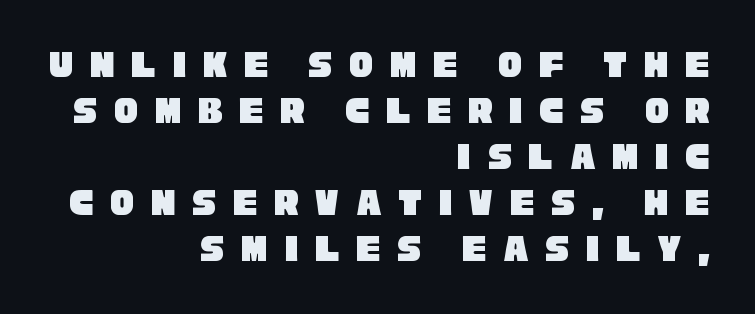
The image shows 40 px condensed sans-serif type; set right-aligned, tight line spacing (1.15x), unusually wide letter spacing (+0.41 em), not underlined; low stroke contrast and a large x-height.
